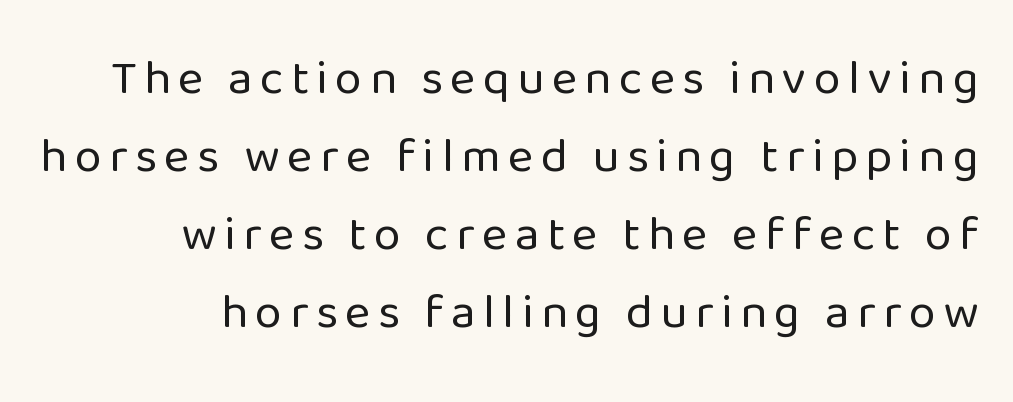
{"serif": "no", "italic": "no", "bold": "no", "weight": "regular", "width": "normal", "stroke_contrast": "low", "x_height": "medium", "monospaced": "no", "underline": "no", "align": "right", "line_spacing": "normal", "line_spacing_ratio": 1.59, "glyph_px": 49}
